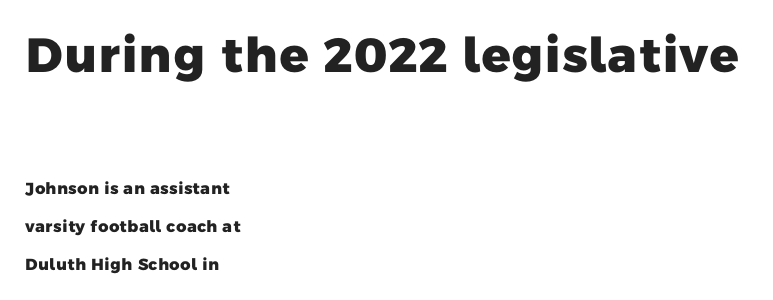
{"serif": "no", "bold": "yes", "weight": "heavy", "width": "normal", "stroke_contrast": "low", "x_height": "medium", "monospaced": "no", "underline": "no", "align": "left", "line_spacing": "loose", "line_spacing_ratio": 2.38, "letter_spacing": "normal", "letter_spacing_em": 0.0, "larger_block": "first", "size_ratio": 3.0, "glyph_px": 48}
